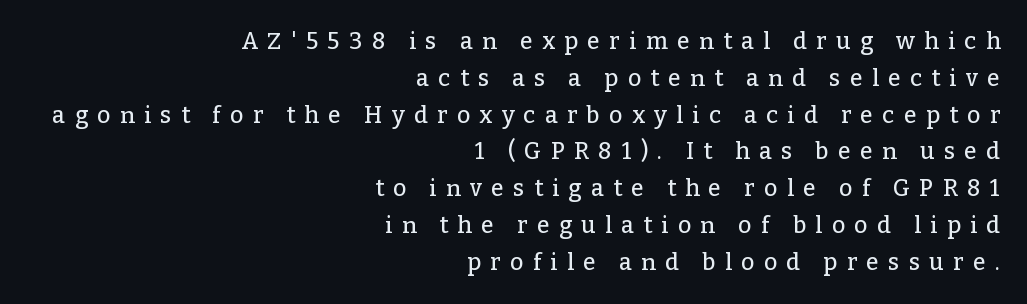
The image shows 23 px text type, upright; set right-aligned, normal line spacing (1.6x), unusually wide letter spacing (+0.41 em), not underlined.
